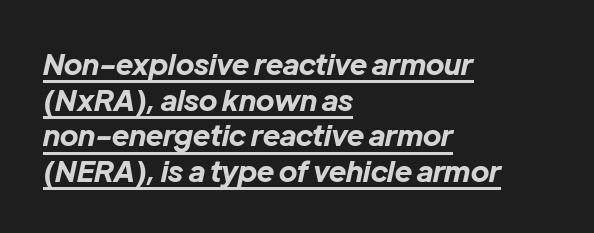
The image shows 29 px bold type, italic (leaning right); set left-aligned, line spacing 1.23x, normal letter spacing, underlined; low stroke contrast and a medium x-height.
